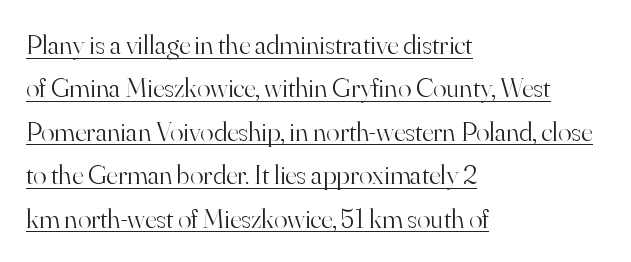
Q: Is the text bold? A: No.
Q: Is the text italic (slanted)? A: No, it is upright.
Q: Is the typeface a serif or a sans-serif typeface? A: Serif.
Q: Is the text underlined? A: Yes.
Q: How is the paragraph aligned? A: Left-aligned.
Q: Is the spacing between letters normal or unusually wide? A: Normal.
Q: Is the spacing between lines tight, normal or loose? A: Normal.
Q: Width (condensed, normal, or wide)? A: Normal.
Q: Stroke contrast? A: High.
Q: x-height? A: Small.
Q: Monospaced? A: No.
